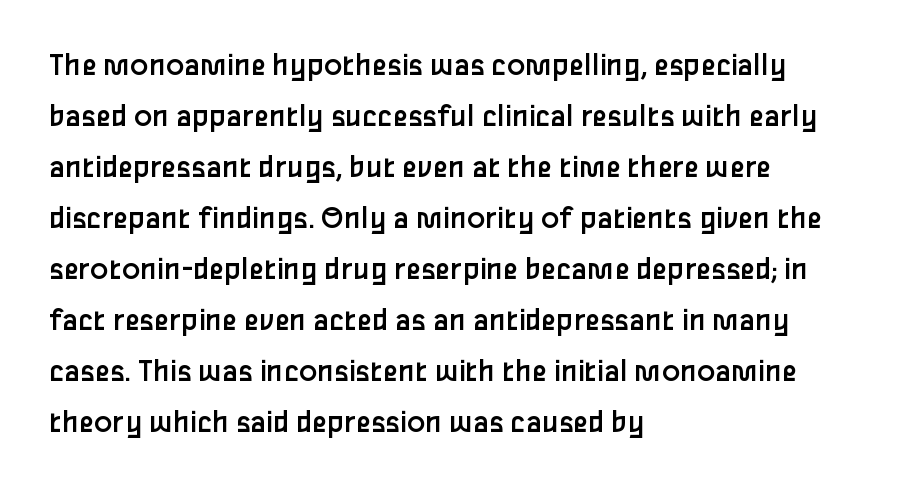
Grotesque or geometric, the face here clearly has no serifs. This is the regular roman posture of the typeface. The face used here is proportionally spaced, like ordinary book or web type. Inter-character spacing is left at the font's built-in metrics. Underlining? Definitely not there.
